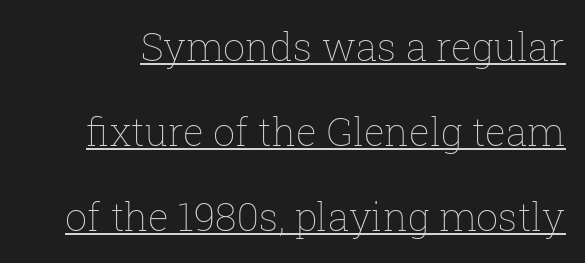
Q: Is the text bold? A: No.
Q: Is the text italic (slanted)? A: No, it is upright.
Q: Is the text underlined? A: Yes.
Q: Is the spacing between letters normal or unusually wide? A: Normal.
Q: Is the spacing between lines tight, normal or loose? A: Loose.
Q: Width (condensed, normal, or wide)? A: Normal.
Q: Stroke contrast? A: Low.
Q: x-height? A: Medium.
Q: Monospaced? A: No.
